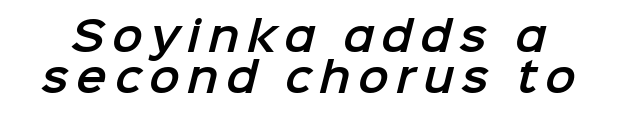
{"serif": "no", "width": "normal", "stroke_contrast": "low", "x_height": "medium", "monospaced": "no", "underline": "no", "line_spacing": "tight", "line_spacing_ratio": 1.01, "glyph_px": 41}
